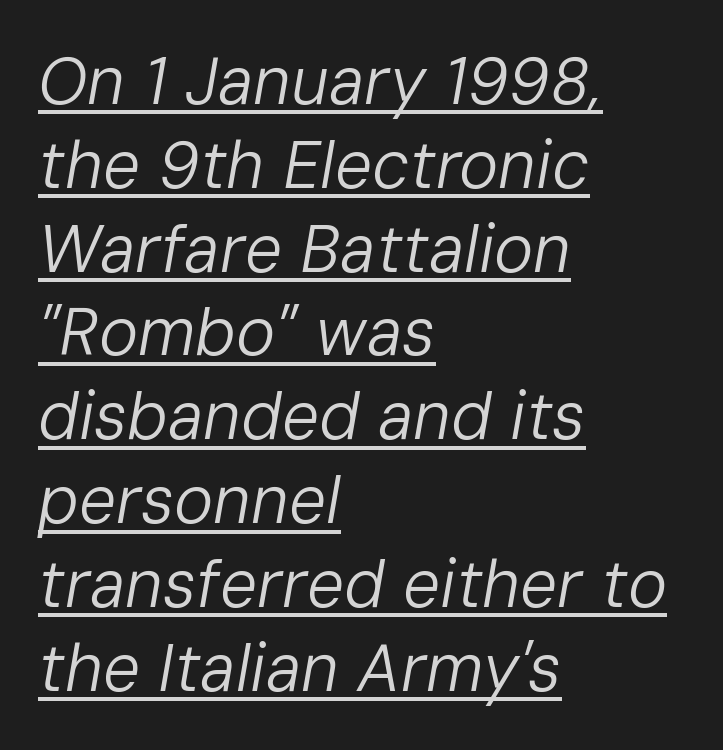
{"italic": "yes", "lean": "right", "slant_degrees": 10, "bold": "no", "weight": "regular", "width": "normal", "stroke_contrast": "low", "x_height": "medium", "monospaced": "no", "underline": "yes", "align": "left", "line_spacing": "normal", "line_spacing_ratio": 1.27, "letter_spacing": "normal", "letter_spacing_em": 0.0, "glyph_px": 66}
